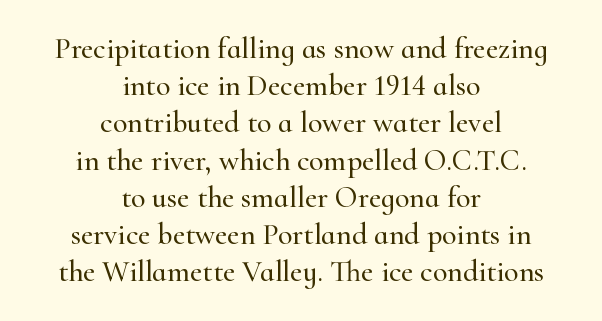
Q: Is the text italic (slanted)? A: No, it is upright.
Q: Is the typeface a serif or a sans-serif typeface? A: Serif.
Q: Is the text underlined? A: No.
Q: How is the paragraph aligned? A: Centered.
Q: Is the spacing between letters normal or unusually wide? A: Normal.
Q: Width (condensed, normal, or wide)? A: Normal.
Q: Stroke contrast? A: High.
Q: x-height? A: Small.
Q: Monospaced? A: No.
